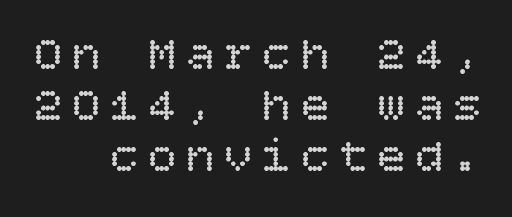
{"italic": "no", "bold": "no", "weight": "regular", "width": "normal", "stroke_contrast": "low", "x_height": "large", "underline": "no", "line_spacing": "tight", "line_spacing_ratio": 1.08, "letter_spacing": "wide", "letter_spacing_em": 0.21, "glyph_px": 47}
